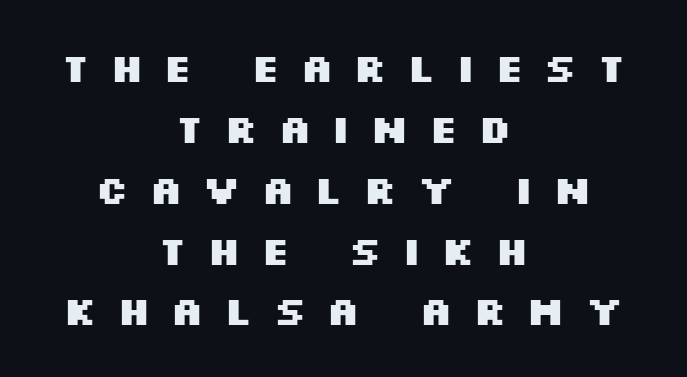
Q: Is the text bold? A: Yes.
Q: Is the text italic (slanted)? A: No, it is upright.
Q: Is the typeface a serif or a sans-serif typeface? A: Sans-serif.
Q: Is the text underlined? A: No.
Q: How is the paragraph aligned? A: Centered.
Q: Is the spacing between letters normal or unusually wide? A: Unusually wide.
Q: Is the spacing between lines tight, normal or loose? A: Normal.
Q: Width (condensed, normal, or wide)? A: Wide.
Q: Stroke contrast? A: Medium.
Q: x-height? A: Large.
Q: Monospaced? A: No.
